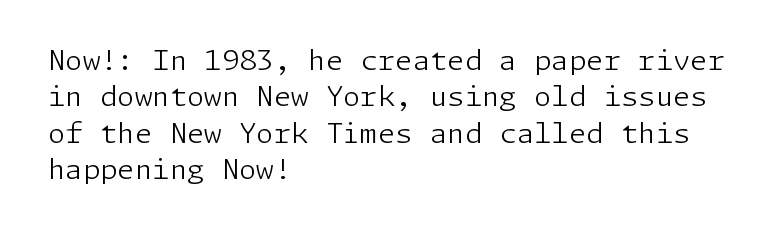
{"serif": "no", "italic": "no", "bold": "no", "weight": "light", "width": "normal", "stroke_contrast": "low", "x_height": "medium", "underline": "no", "align": "left", "line_spacing": "normal", "line_spacing_ratio": 1.3, "letter_spacing": "normal", "letter_spacing_em": 0.0, "glyph_px": 28}
